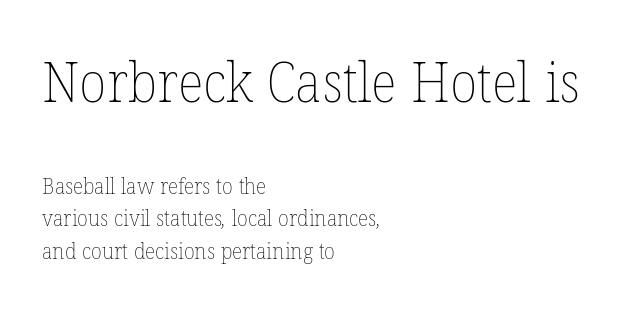
The passage shown is typed in a proportional face where columns would drift. A clean baseline with only descenders dipping below it. Is the letter spacing exaggerated? No — it looks like the ordinary default. Regular leading. Size contrast runs from large at the top to small at the bottom.
